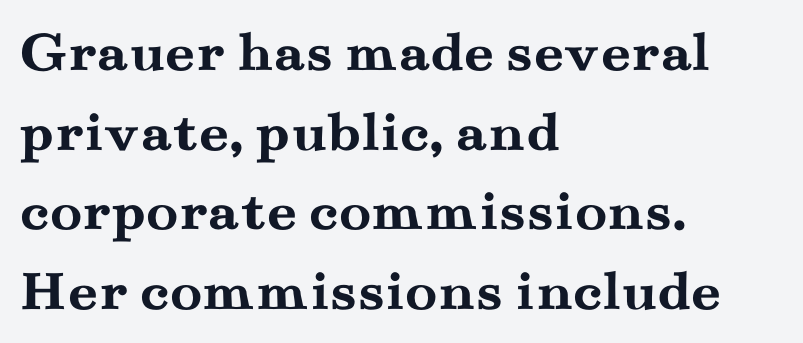
Are there feet on the stems? There are — it's a serif. How are the letters spaced? Ordinarily, with no added tracking. The specimen omits any rule beneath the text block's lines. Does the weight exceed regular? Yes, all the way to bold. Nope, not italic — everything's standing straight. Compared with a centered layout, this one pins lines to the left instead.
